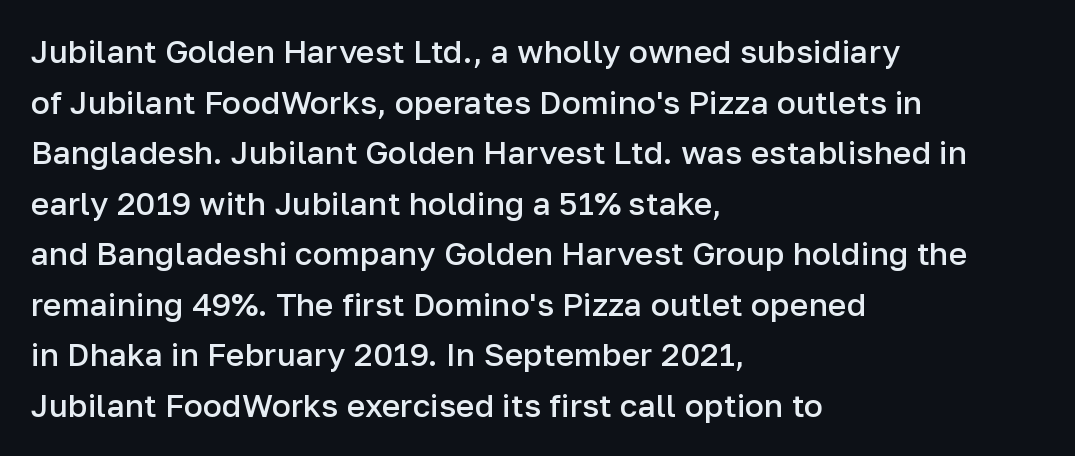
Q: Is the text bold? A: Semi-bold.
Q: Is the text italic (slanted)? A: No, it is upright.
Q: Is the typeface a serif or a sans-serif typeface? A: Sans-serif.
Q: Is the text underlined? A: No.
Q: How is the paragraph aligned? A: Left-aligned.
Q: Is the spacing between letters normal or unusually wide? A: Normal.
Q: Is the spacing between lines tight, normal or loose? A: Normal.
Q: Width (condensed, normal, or wide)? A: Normal.
Q: Stroke contrast? A: Low.
Q: x-height? A: Medium.
Q: Monospaced? A: No.
